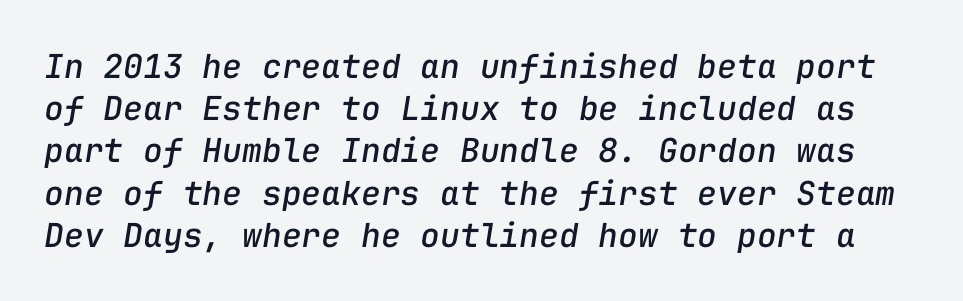
The image shows 33 px text type, italic (leaning right), monospaced; set normal line spacing (1.28x), normal letter spacing, not underlined; low stroke contrast and a medium x-height.
